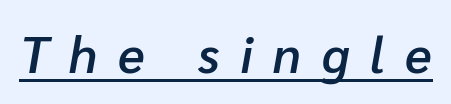
{"italic": "yes", "lean": "right", "slant_degrees": 10, "bold": "semi", "weight": "semibold", "width": "normal", "stroke_contrast": "low", "x_height": "medium", "monospaced": "no", "underline": "yes", "letter_spacing": "wide", "letter_spacing_em": 0.41, "glyph_px": 50}
